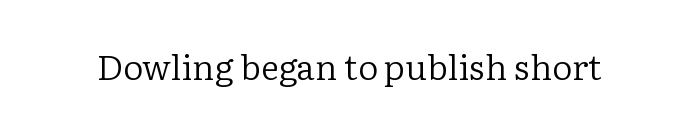
Looks like regular typesetting: each glyph gets only the width it needs. Italic: no, the glyphs are upright roman. Characters follow at the spacing the type designer built in. The words here are not underlined. A typesetter would label this face a serif.
